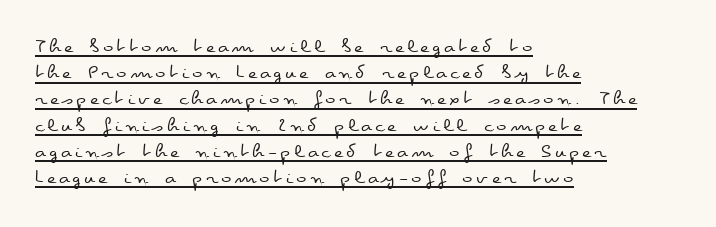
Glance below the letters and you will spot a drawn line. This is roman type, the default non-slanted kind. Caption: face not bold, strokes unweighted. Notice how the passage keeps a crisp vertical edge on the left only.
